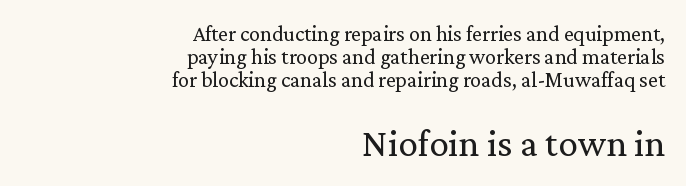
The image shows 39 px regular-weight serif type, upright; set right-aligned, tight line spacing (1.04x), normal letter spacing, not underlined; the second (bottom) block is 1.77x larger; medium stroke contrast and a medium x-height.
